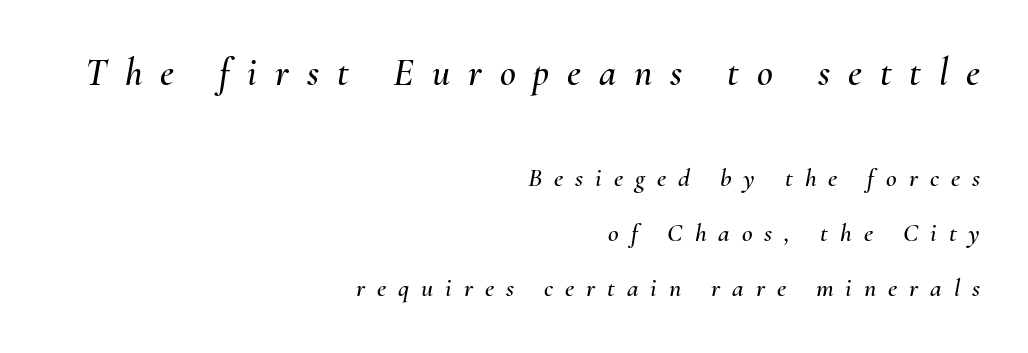
The face used here has a pronounced slope to its letters. Horizontal bands of white between lines are thick stripes. The passage shown is typed in a proportional face where columns would drift. Large over small — that's the arrangement of the two blocks here.
